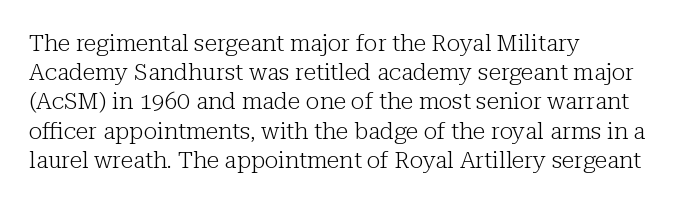
Nothing unusual about the tracking: characters are spaced as the font intends. Caption: multi-line text, flush left, ragged right. How would I describe the line gaps? Plain and ordinary. Unbolded letterforms with no extra heft.
